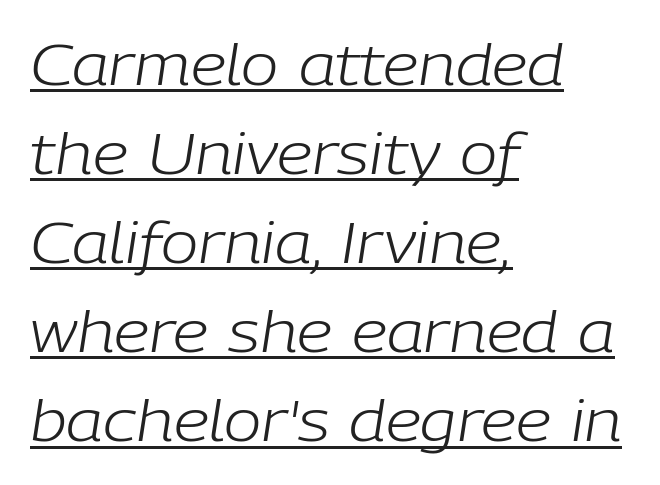
{"italic": "yes", "lean": "right", "slant_degrees": 9, "bold": "no", "weight": "light", "width": "normal", "stroke_contrast": "low", "x_height": "medium", "monospaced": "no", "underline": "yes", "align": "left", "line_spacing": "normal", "line_spacing_ratio": 1.59, "letter_spacing": "normal", "letter_spacing_em": 0.0, "glyph_px": 56}
